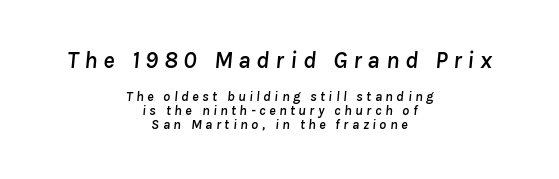
Q: Is the text italic (slanted)? A: Yes, it leans right by about 8 degrees.
Q: Is the text underlined? A: No.
Q: How is the paragraph aligned? A: Centered.
Q: Is the spacing between letters normal or unusually wide? A: Unusually wide.
Q: Is the spacing between lines tight, normal or loose? A: Tight.
Q: Which block of text is set in a larger size, the first (top) or the second (bottom)? A: The first (top) one.
